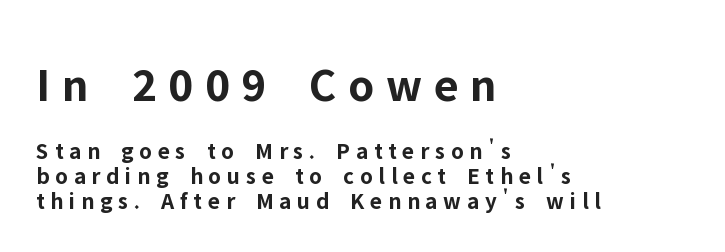
The image shows 49 px bold sans-serif type, upright; set left-aligned, tight line spacing (1.05x), unusually wide letter spacing (+0.24 em), not underlined; the first (top) block is 2.04x larger; low stroke contrast and a medium x-height.
